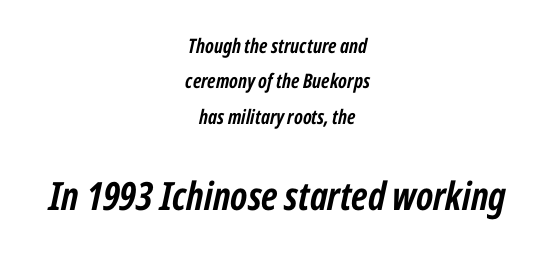
Casual observation: everything's sitting right in the middle. Rule under the text: the space is simply empty. Spacing verdict: proportional, widths tailored to each character. An italicized treatment has been applied to the whole sample. Letter spacing: default. Reading top to bottom, the characters get bigger at the block break.
